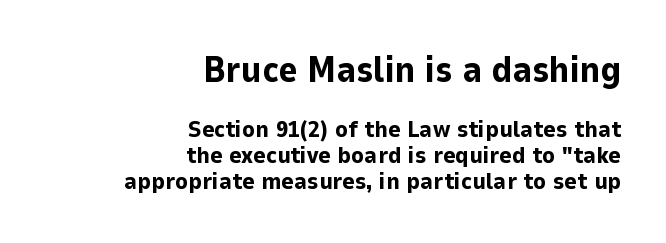
{"serif": "no", "italic": "no", "bold": "yes", "weight": "bold", "width": "normal", "stroke_contrast": "low", "x_height": "medium", "monospaced": "no", "underline": "no", "align": "right", "line_spacing": "tight", "line_spacing_ratio": 1.07, "letter_spacing": "normal", "letter_spacing_em": 0.0, "larger_block": "first", "size_ratio": 1.5, "glyph_px": 36}
